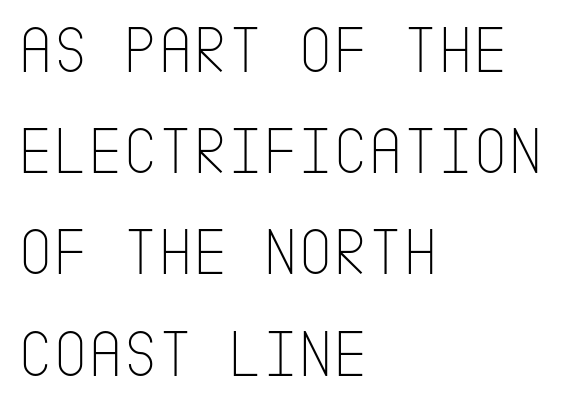
Q: Is the text bold? A: No.
Q: Is the text italic (slanted)? A: No, it is upright.
Q: Is the typeface a serif or a sans-serif typeface? A: Sans-serif.
Q: Is the text underlined? A: No.
Q: How is the paragraph aligned? A: Left-aligned.
Q: Is the spacing between letters normal or unusually wide? A: Normal.
Q: Is the spacing between lines tight, normal or loose? A: Normal.
Q: Width (condensed, normal, or wide)? A: Condensed.
Q: Stroke contrast? A: Low.
Q: x-height? A: Large.
